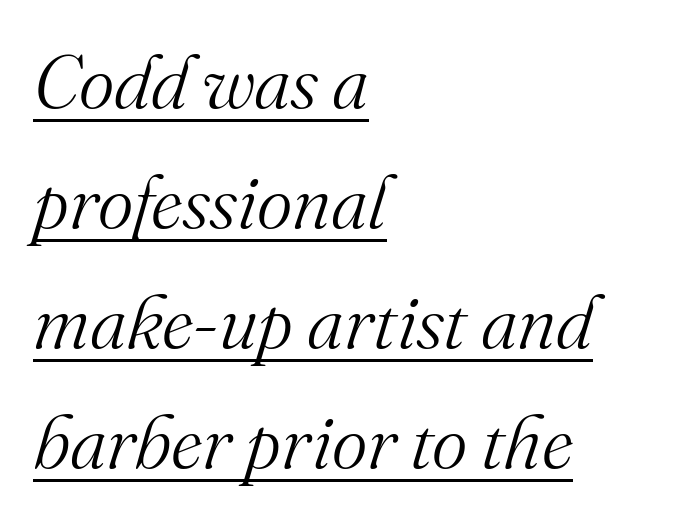
The image shows 76 px light serif type, italic (leaning right); set left-aligned, normal line spacing (1.58x), normal letter spacing, underlined; medium stroke contrast and a small x-height.
